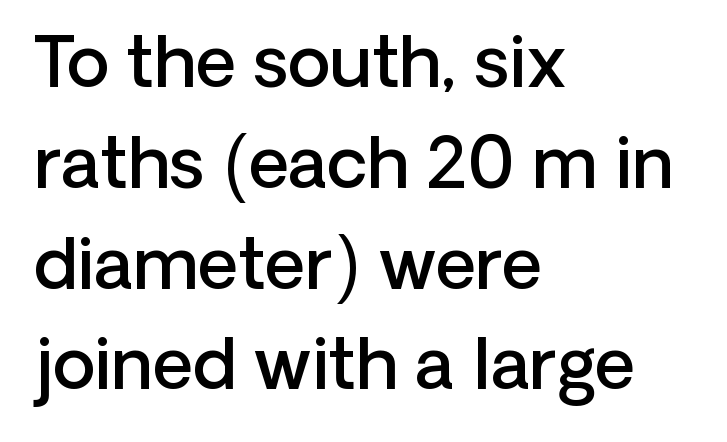
Q: Is the text bold? A: Semi-bold.
Q: Is the text italic (slanted)? A: No, it is upright.
Q: Is the typeface a serif or a sans-serif typeface? A: Sans-serif.
Q: Is the text underlined? A: No.
Q: How is the paragraph aligned? A: Left-aligned.
Q: Is the spacing between letters normal or unusually wide? A: Normal.
Q: Is the spacing between lines tight, normal or loose? A: Normal.
Q: Width (condensed, normal, or wide)? A: Normal.
Q: Stroke contrast? A: Low.
Q: x-height? A: Medium.
Q: Monospaced? A: No.
